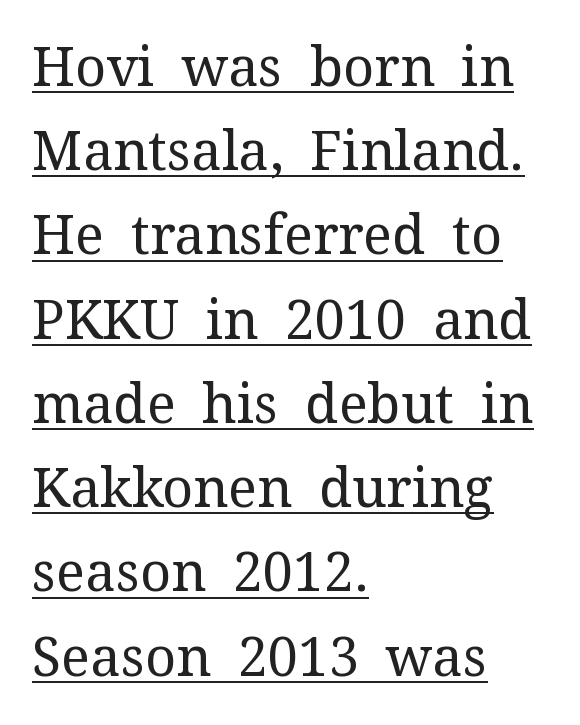
{"serif": "yes", "italic": "no", "bold": "no", "weight": "regular", "width": "normal", "stroke_contrast": "medium", "x_height": "medium", "monospaced": "no", "underline": "yes", "align": "left", "line_spacing": "normal", "line_spacing_ratio": 1.56, "letter_spacing": "normal", "letter_spacing_em": 0.0, "glyph_px": 54}
